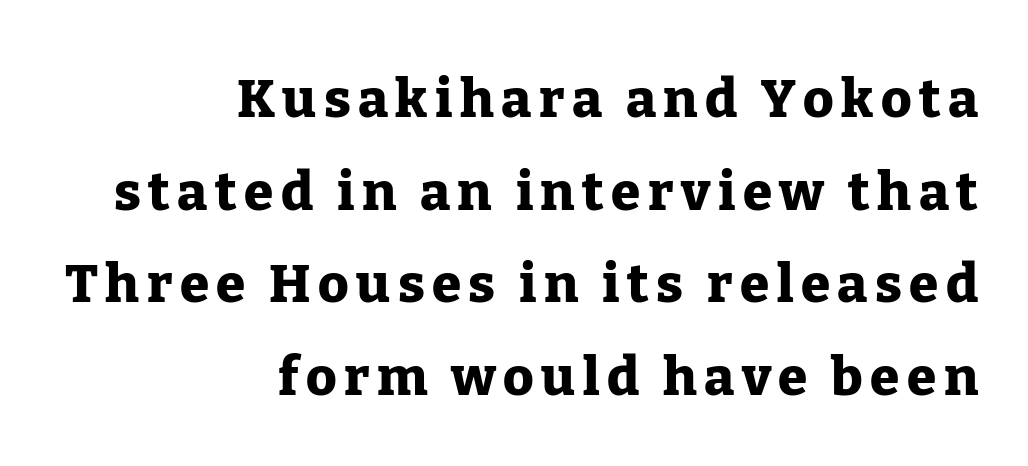
Teacher's note: observe the even right margin — that is flush-right alignment. Notice how thick the strokes are: this is what a full bold looks like. Honestly, there is no underline to notice here at all. The letters advance in unequal steps, a hallmark of proportional type.
